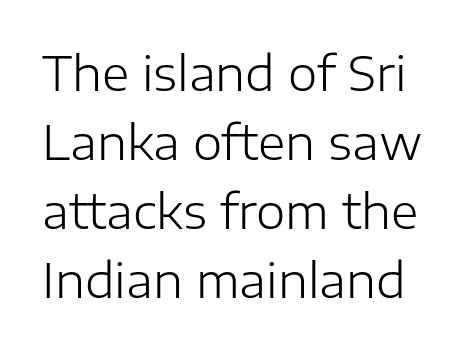
Is the type heavy? It reads as light-to-regular instead. This sample has the flowing, uneven cadence of proportional lettering. Each new line begins a customary step beneath the previous one. Glance below the letters and you will spot only blank space. This sample uses an upright cut, with every glyph sitting square on the baseline.
